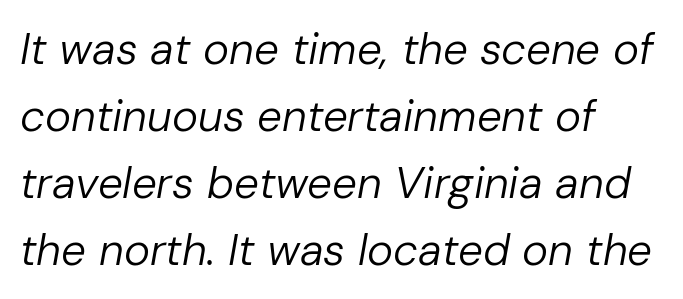
Q: Is the text bold? A: No.
Q: Is the text italic (slanted)? A: Yes, it leans right by about 10 degrees.
Q: Is the text underlined? A: No.
Q: How is the paragraph aligned? A: Left-aligned.
Q: Is the spacing between letters normal or unusually wide? A: Normal.
Q: Is the spacing between lines tight, normal or loose? A: Normal.
Q: Width (condensed, normal, or wide)? A: Normal.
Q: Stroke contrast? A: Low.
Q: x-height? A: Medium.
Q: Monospaced? A: No.
